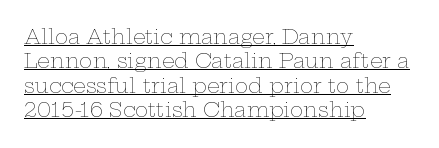
{"italic": "no", "bold": "no", "underline": "yes", "align": "left", "line_spacing_ratio": 1.22, "letter_spacing": "normal", "letter_spacing_em": 0.0, "glyph_px": 20}
